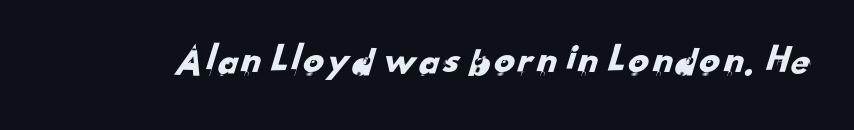
{"serif": "no", "width": "normal", "stroke_contrast": "low", "x_height": "small", "monospaced": "no", "underline": "no", "letter_spacing": "normal", "letter_spacing_em": 0.0, "glyph_px": 41}
